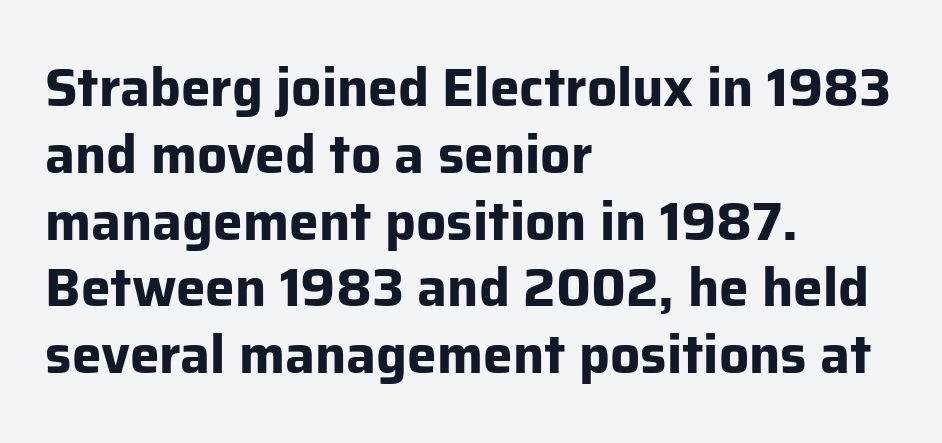
If you drew a ruler down the left edge, every line would touch it. The designer went with a sans here, leaving each stem footless. Plenty of ink on the page — the face is bold. Descender tails drop into unmarked territory. Do the characters align in a grid? No, the font is proportional.
